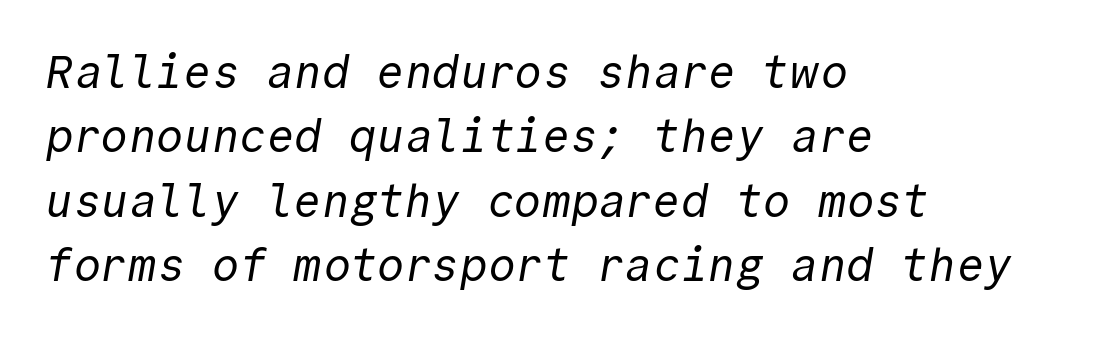
Q: Is the text bold? A: No.
Q: Is the typeface a serif or a sans-serif typeface? A: Sans-serif.
Q: Is the text underlined? A: No.
Q: How is the paragraph aligned? A: Left-aligned.
Q: Is the spacing between letters normal or unusually wide? A: Normal.
Q: Is the spacing between lines tight, normal or loose? A: Normal.
Q: Width (condensed, normal, or wide)? A: Normal.
Q: x-height? A: Medium.
Q: Monospaced? A: Yes.
